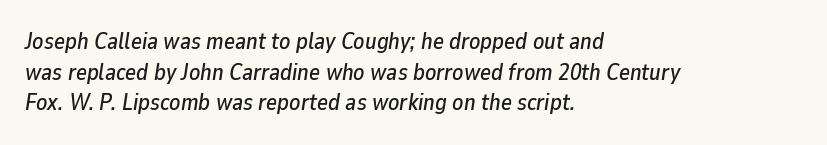
Slant detected: the letters are inclined. Caption: multi-line text, flush left, ragged right. Whoever set this chose a conventional vertical rhythm. The tracking reads as untouched default to a designer's eye. Nobody drew a line under any word here.
